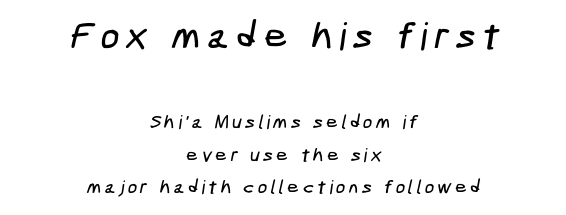
The image shows 38 px condensed sans-serif type; set centered, line spacing 1.71x, not underlined; the first (top) block is 2.0x larger; low stroke contrast and a medium x-height.
